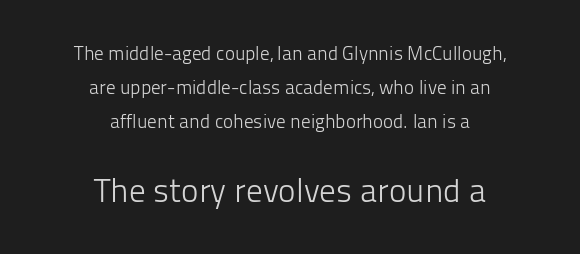
Character size in the trailing block exceeds that of the leading block. You could not count columns in this text — the font is proportionally spaced. Every stem runs plumb, perpendicular to the baseline. Weight: regular or lighter.
